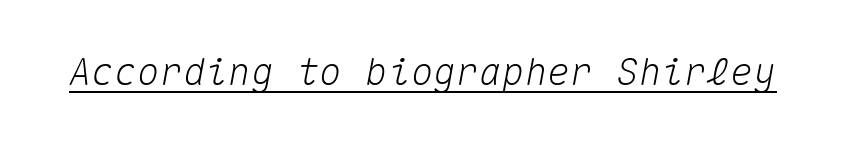
Q: Is the text italic (slanted)? A: Yes, it leans right by about 10 degrees.
Q: Is the text underlined? A: Yes.
Q: Is the spacing between letters normal or unusually wide? A: Normal.
Q: Width (condensed, normal, or wide)? A: Normal.
Q: Stroke contrast? A: Medium.
Q: x-height? A: Medium.
Q: Monospaced? A: Yes.
